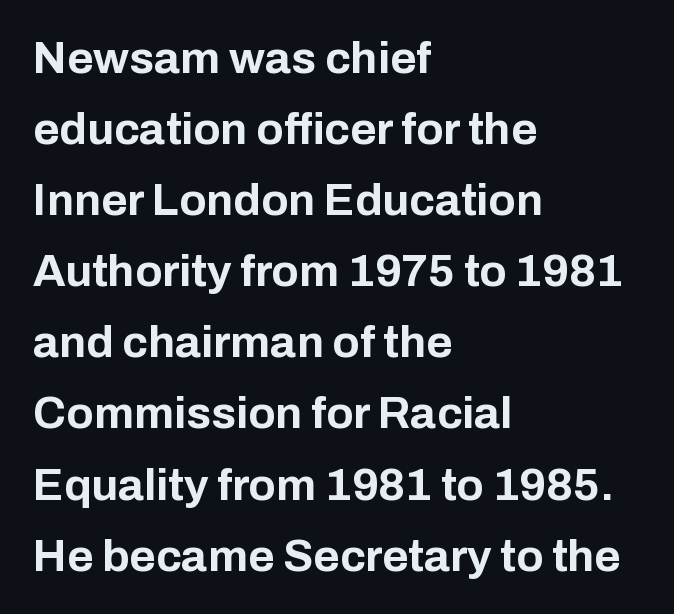
{"serif": "no", "italic": "no", "bold": "yes", "weight": "bold", "width": "normal", "stroke_contrast": "low", "x_height": "medium", "monospaced": "no", "underline": "no", "align": "left", "line_spacing": "normal", "line_spacing_ratio": 1.58, "letter_spacing": "normal", "letter_spacing_em": 0.0, "glyph_px": 45}
